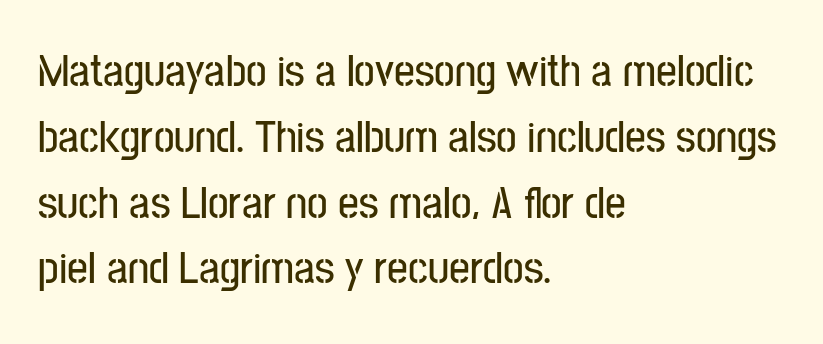
{"serif": "no", "italic": "no", "width": "condensed", "stroke_contrast": "low", "x_height": "medium", "monospaced": "no", "underline": "no", "align": "left", "line_spacing": "normal", "line_spacing_ratio": 1.43, "letter_spacing": "normal", "letter_spacing_em": 0.0, "glyph_px": 46}
